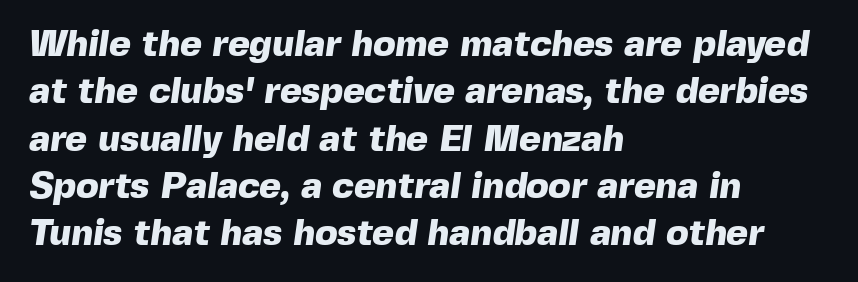
The image shows 37 px heavy sans-serif type; set left-aligned, normal line spacing (1.28x), normal letter spacing, not underlined; a medium x-height.
